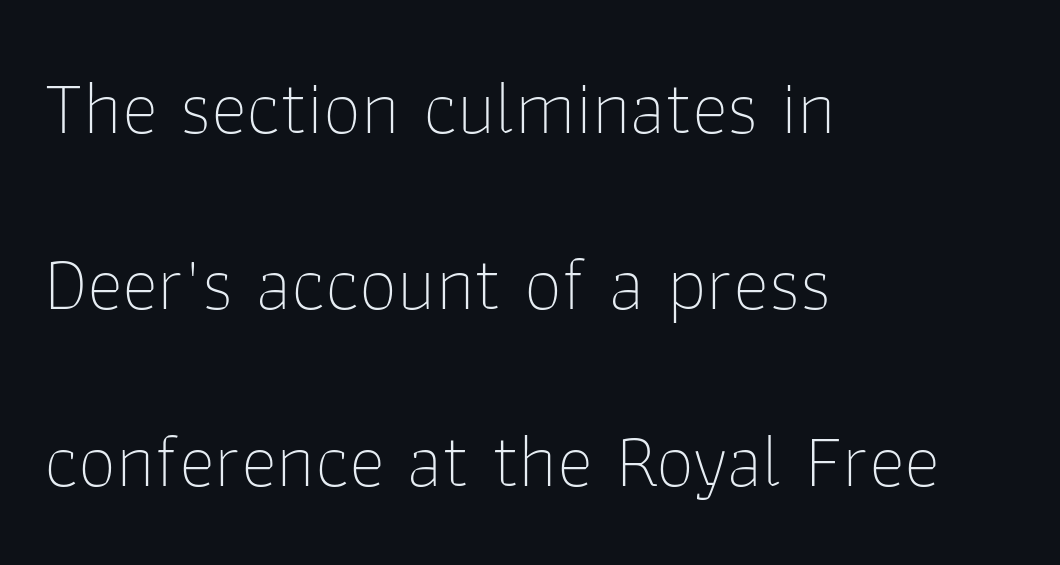
Q: Is the text bold? A: No.
Q: Is the text italic (slanted)? A: No, it is upright.
Q: Is the typeface a serif or a sans-serif typeface? A: Sans-serif.
Q: Is the text underlined? A: No.
Q: How is the paragraph aligned? A: Left-aligned.
Q: Is the spacing between letters normal or unusually wide? A: Normal.
Q: Is the spacing between lines tight, normal or loose? A: Loose.
Q: Width (condensed, normal, or wide)? A: Normal.
Q: Stroke contrast? A: Low.
Q: x-height? A: Medium.
Q: Monospaced? A: No.
